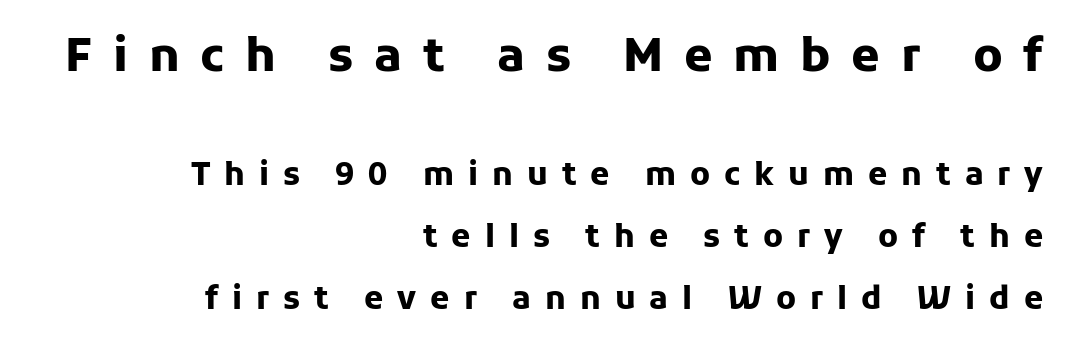
Does extra space separate the letters? Yes, quite a lot of it. Caption: upper text group enlarged, lower text group reduced. Rendered with straight, roman letterforms. Nope, no serifs anywhere on these letters.
